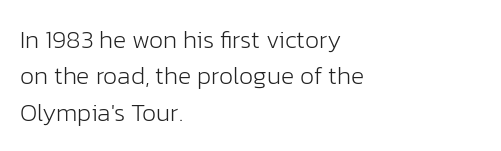
The image shows 25 px text type, upright; set left-aligned, normal line spacing (1.46x), normal letter spacing, not underlined.
